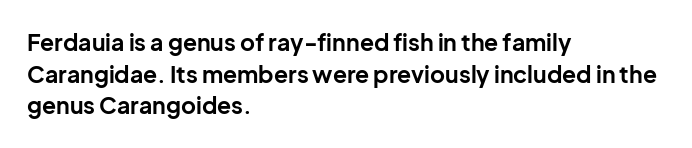
{"italic": "no", "bold": "yes", "underline": "no", "align": "left", "line_spacing": "normal", "line_spacing_ratio": 1.37, "letter_spacing": "normal", "letter_spacing_em": 0.0, "glyph_px": 23}
